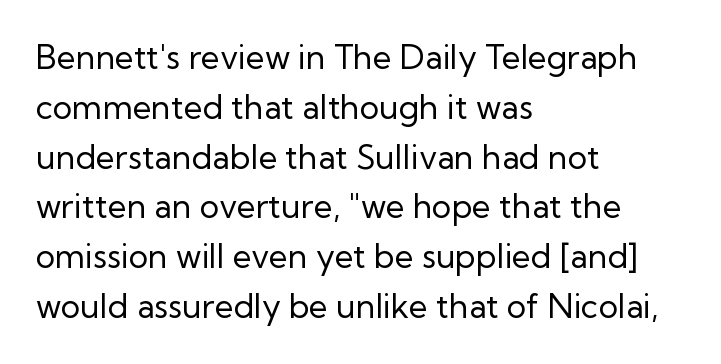
In terms of letterform style, serifs are entirely absent. The glyphs are unaccompanied by any horizontal stroke below them. Varying glyph widths throughout — classic text-font behaviour. Default kerning and tracking; the words read as compact shapes.
